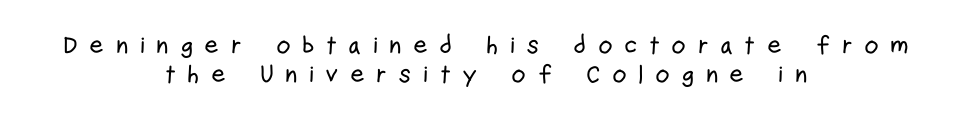
The image shows 25 px text type, upright; set centered, line spacing 1.16x, unusually wide letter spacing (+0.45 em), not underlined.
